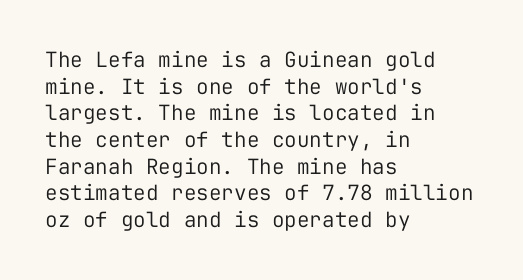
{"italic": "no", "bold": "no", "underline": "no", "align": "left", "line_spacing": "normal", "line_spacing_ratio": 1.27, "letter_spacing": "normal", "letter_spacing_em": 0.0, "glyph_px": 21}
